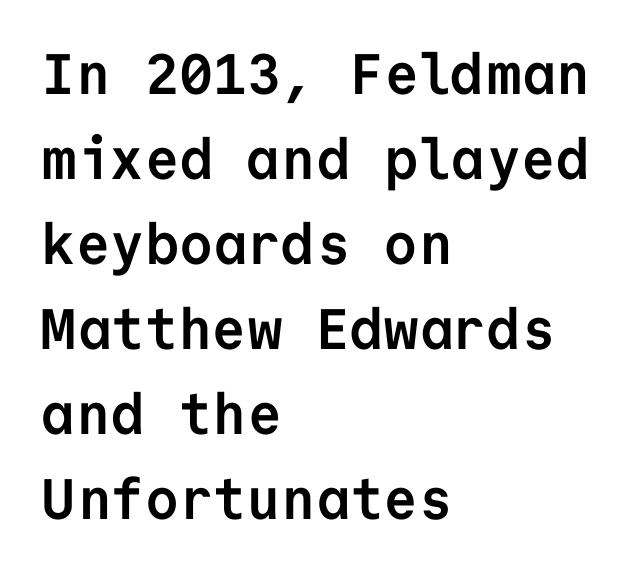
The image shows 57 px semibold sans-serif type, upright, monospaced; set left-aligned, normal line spacing (1.49x), normal letter spacing, not underlined; low stroke contrast and a medium x-height.
